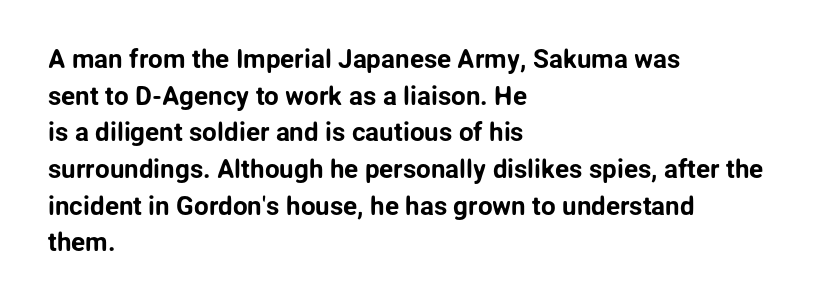
{"italic": "no", "underline": "no", "align": "left", "line_spacing": "normal", "line_spacing_ratio": 1.41, "letter_spacing": "normal", "letter_spacing_em": 0.0, "glyph_px": 26}
